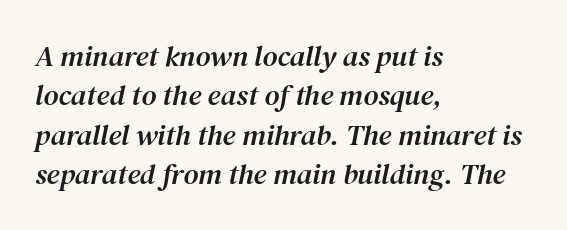
{"serif": "yes", "italic": "yes", "lean": "right", "slant_degrees": 12, "width": "normal", "stroke_contrast": "medium", "x_height": "medium", "monospaced": "no", "underline": "no", "align": "left", "line_spacing": "normal", "line_spacing_ratio": 1.36, "letter_spacing": "normal", "letter_spacing_em": 0.0, "glyph_px": 29}
